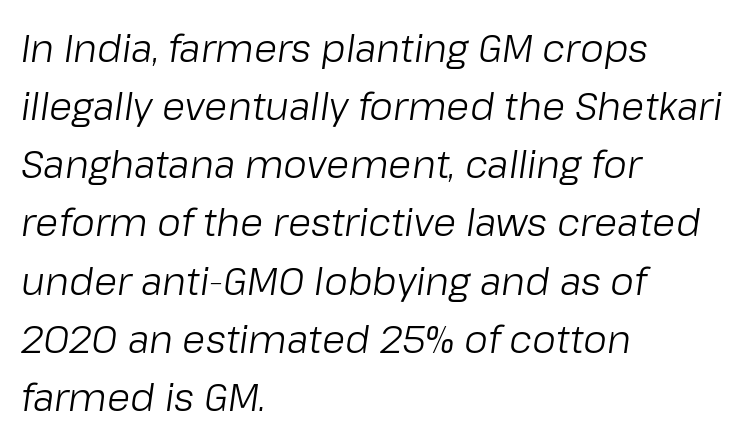
Q: Is the text bold? A: No.
Q: Is the text italic (slanted)? A: Yes, it leans right by about 8 degrees.
Q: Is the text underlined? A: No.
Q: How is the paragraph aligned? A: Left-aligned.
Q: Is the spacing between letters normal or unusually wide? A: Normal.
Q: Is the spacing between lines tight, normal or loose? A: Normal.
Q: Width (condensed, normal, or wide)? A: Normal.
Q: Stroke contrast? A: Low.
Q: x-height? A: Medium.
Q: Monospaced? A: No.
